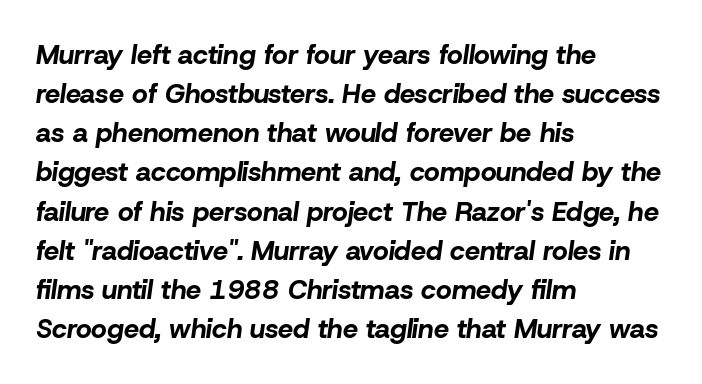
Q: Is the text bold? A: Yes.
Q: Is the text italic (slanted)? A: Yes, it leans right by about 8 degrees.
Q: Is the text underlined? A: No.
Q: How is the paragraph aligned? A: Left-aligned.
Q: Is the spacing between letters normal or unusually wide? A: Normal.
Q: Is the spacing between lines tight, normal or loose? A: Normal.
